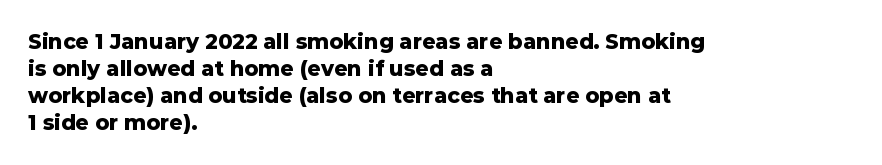
The image shows 21 px bold type, upright; set left-aligned, normal line spacing (1.29x), normal letter spacing, not underlined.
